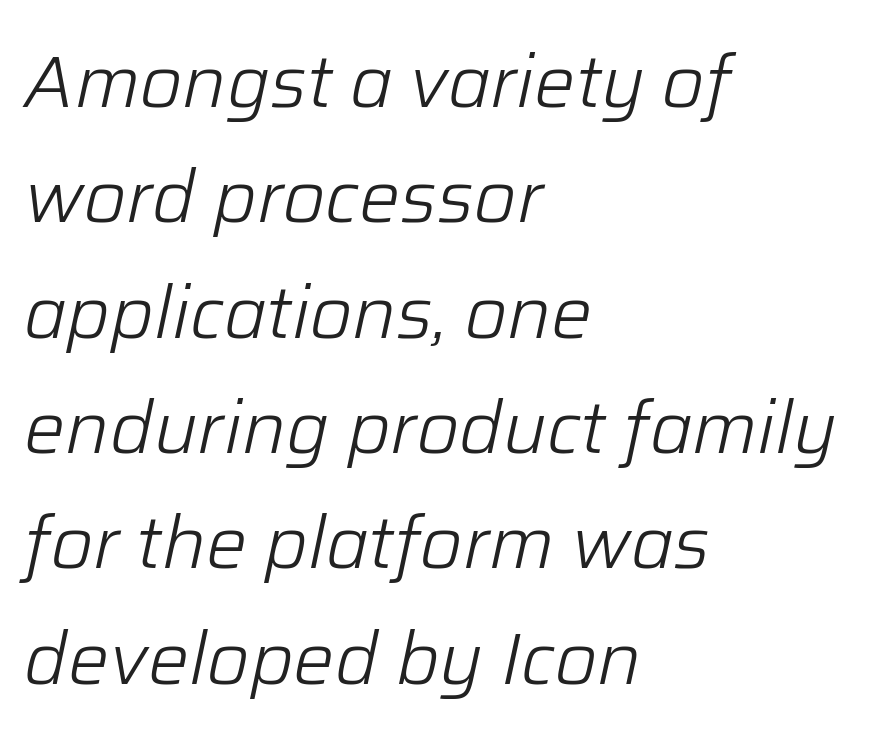
{"italic": "yes", "lean": "right", "slant_degrees": 12, "bold": "no", "weight": "light", "width": "normal", "stroke_contrast": "low", "x_height": "medium", "monospaced": "no", "underline": "no", "align": "left", "line_spacing": "normal", "line_spacing_ratio": 1.58, "letter_spacing": "normal", "letter_spacing_em": 0.0, "glyph_px": 73}
